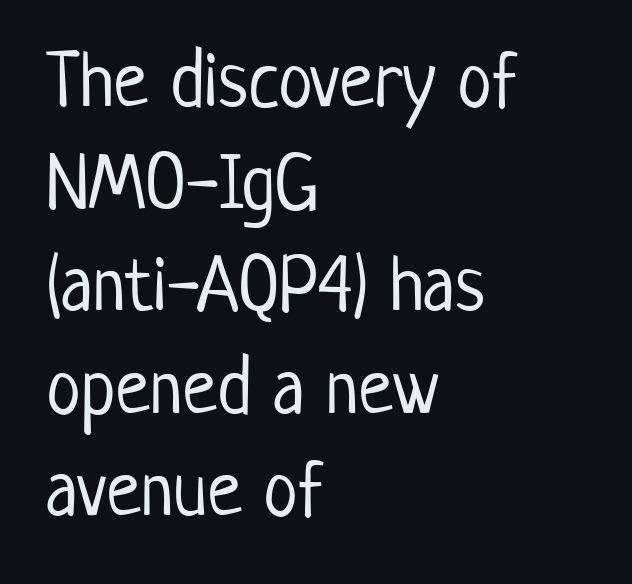
{"serif": "no", "italic": "no", "bold": "no", "weight": "light", "width": "condensed", "stroke_contrast": "low", "x_height": "medium", "monospaced": "no", "underline": "no", "align": "left", "line_spacing": "normal", "line_spacing_ratio": 1.31, "letter_spacing": "normal", "letter_spacing_em": 0.0, "glyph_px": 78}
